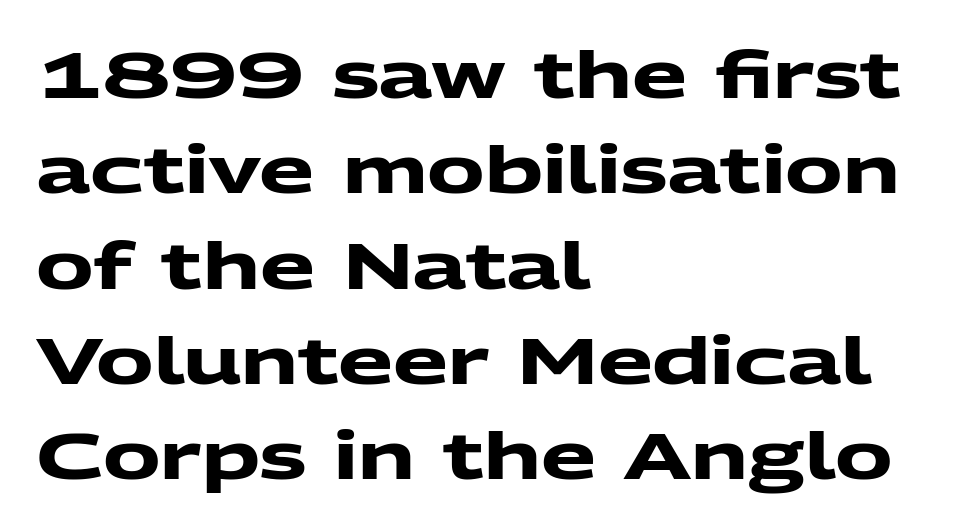
{"serif": "no", "bold": "yes", "weight": "heavy", "width": "wide", "stroke_contrast": "medium", "x_height": "medium", "monospaced": "no", "underline": "no", "align": "left", "line_spacing": "normal", "line_spacing_ratio": 1.49, "letter_spacing": "normal", "letter_spacing_em": 0.0, "glyph_px": 64}
